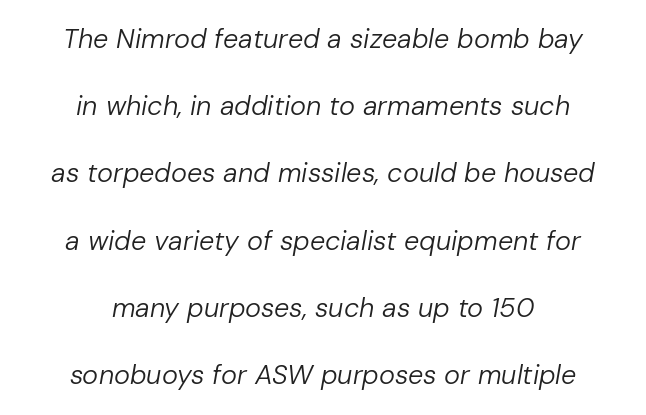
The passage shown stacks its lines with a broad gap. The string is rendered with underlining switched off. The font's italic variant was chosen for this text. Notice how the passage keeps no hard edge, just a central spine.
